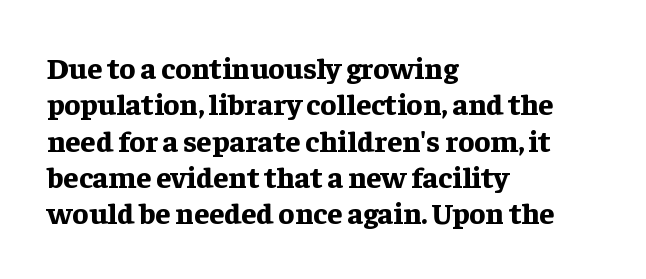
{"serif": "yes", "italic": "no", "bold": "yes", "weight": "bold", "width": "normal", "stroke_contrast": "low", "x_height": "medium", "monospaced": "no", "underline": "no", "align": "left", "line_spacing_ratio": 1.21, "letter_spacing": "normal", "letter_spacing_em": 0.0, "glyph_px": 30}
